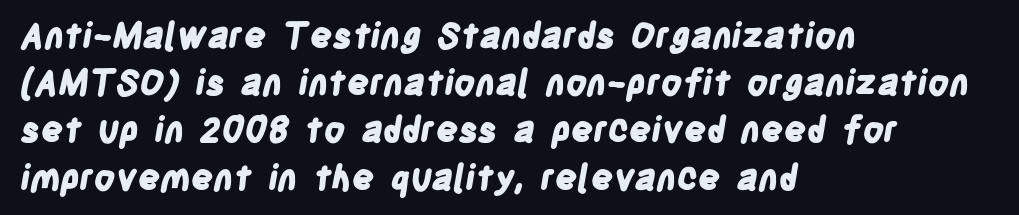
Q: Is the text bold? A: Yes.
Q: Is the typeface a serif or a sans-serif typeface? A: Sans-serif.
Q: Is the text underlined? A: No.
Q: How is the paragraph aligned? A: Left-aligned.
Q: Is the spacing between letters normal or unusually wide? A: Normal.
Q: Is the spacing between lines tight, normal or loose? A: Normal.
Q: Width (condensed, normal, or wide)? A: Condensed.
Q: Stroke contrast? A: Low.
Q: x-height? A: Large.
Q: Monospaced? A: No.
